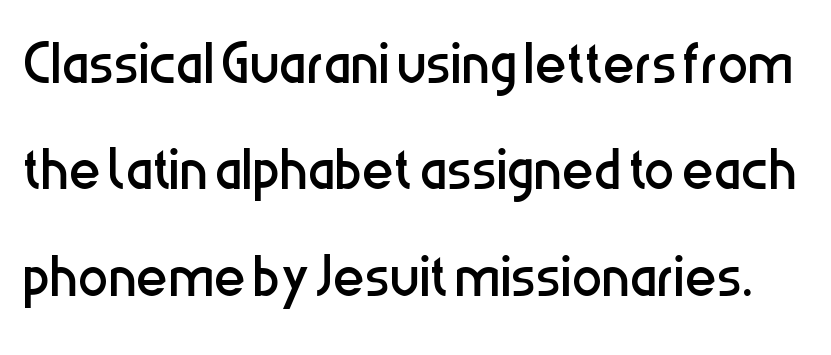
{"serif": "no", "italic": "no", "bold": "no", "weight": "regular", "width": "condensed", "stroke_contrast": "low", "x_height": "medium", "monospaced": "no", "underline": "no", "line_spacing": "normal", "line_spacing_ratio": 1.4, "letter_spacing": "normal", "letter_spacing_em": 0.0, "glyph_px": 76}
